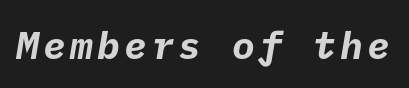
The face used here has the dense, thick strokes of a bold. Classification — sans serif. The glyphs are unaccompanied by any horizontal stroke below them.
